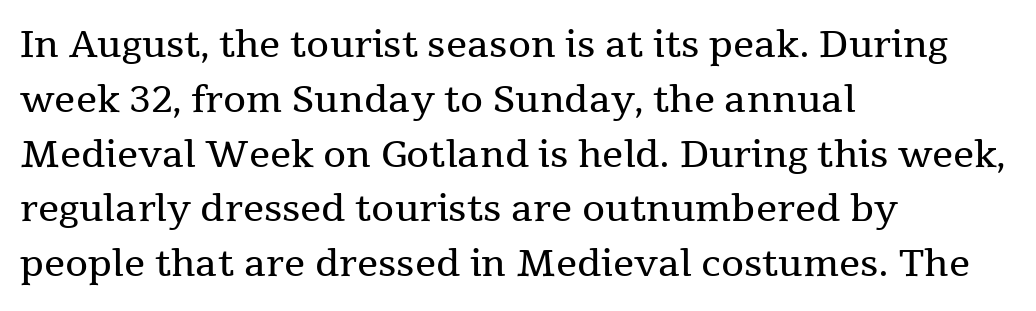
In terms of posture, this sample is upright. Honestly, the row spacing looks completely unremarkable. The words here are not underlined. Check where the strokes stop: tiny serifs finish them off.
